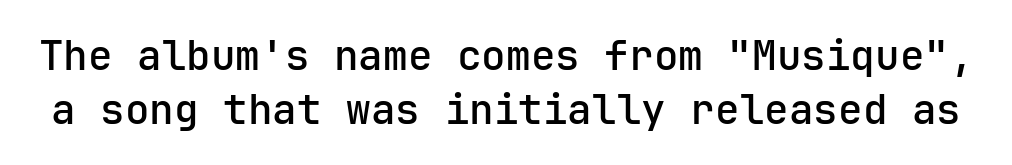
This is roman type, the default non-slanted kind. Its strokes are somewhat broadened, the hallmark of semibold type. The horizontal fit of the characters is conventional and even. Plain, unruled lines of type.
